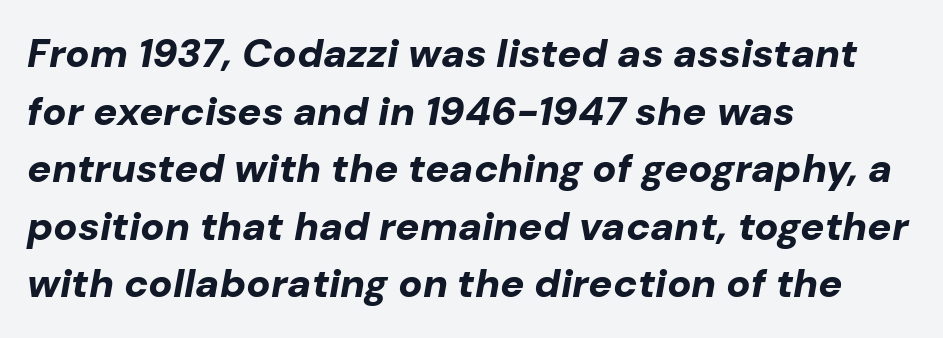
Proportional: the letters do not fall into vertical columns. Strong, thick strokes mark this as bold type. Spacing between characters is what you'd get straight out of the box. Leftover space on each line is placed entirely after the last word. Clear beneath every line of the passage.
